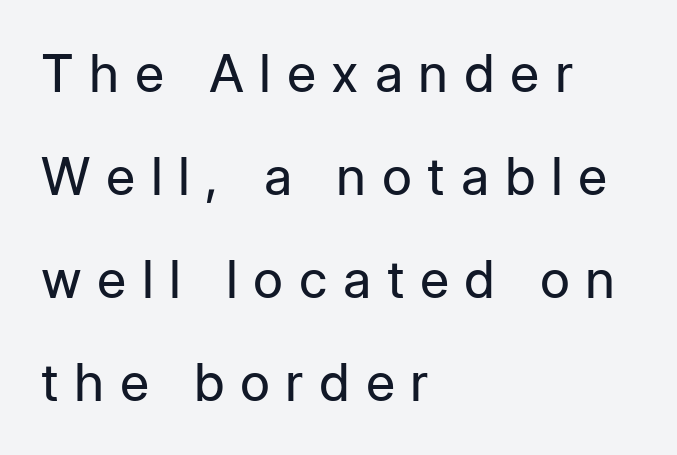
Q: Is the text bold? A: No.
Q: Is the text italic (slanted)? A: No, it is upright.
Q: Is the typeface a serif or a sans-serif typeface? A: Sans-serif.
Q: Is the text underlined? A: No.
Q: How is the paragraph aligned? A: Left-aligned.
Q: Is the spacing between letters normal or unusually wide? A: Unusually wide.
Q: Is the spacing between lines tight, normal or loose? A: Loose.
Q: Width (condensed, normal, or wide)? A: Normal.
Q: Stroke contrast? A: Low.
Q: x-height? A: Medium.
Q: Monospaced? A: No.
